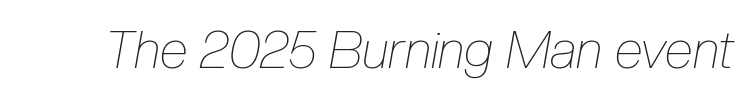
Q: Is the text bold? A: No.
Q: Is the text italic (slanted)? A: Yes, it leans right by about 10 degrees.
Q: Is the text underlined? A: No.
Q: Is the spacing between letters normal or unusually wide? A: Normal.
Q: Width (condensed, normal, or wide)? A: Condensed.
Q: Stroke contrast? A: Low.
Q: x-height? A: Medium.
Q: Monospaced? A: No.
